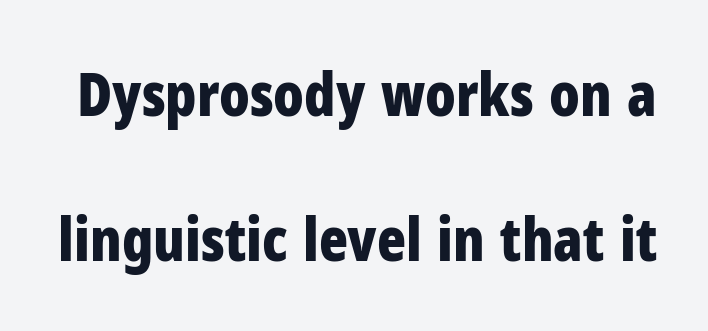
How would I describe the line gaps? Wide and relaxed. Descender tails drop into unmarked territory. The passage shown is typed in a proportional face where columns would drift. Letter spacing: default. The font family rendered here belongs to the sans-serif group. If you drew a line through each stem, it would be perfectly vertical.
